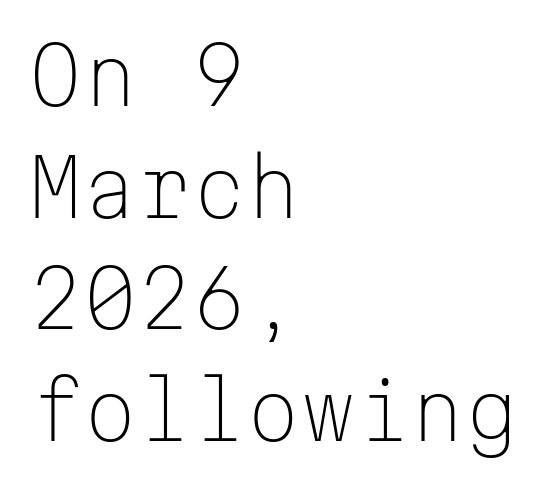
{"serif": "no", "italic": "no", "bold": "no", "weight": "light", "width": "normal", "stroke_contrast": "low", "x_height": "medium", "monospaced": "yes", "underline": "no", "align": "left", "line_spacing": "normal", "line_spacing_ratio": 1.43, "letter_spacing": "normal", "letter_spacing_em": 0.0, "glyph_px": 78}
